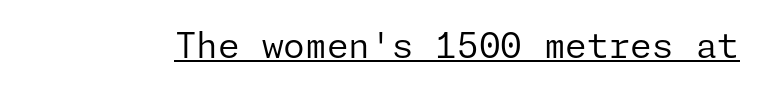
Summary of weight: not heavy and not bold. No feet cap the strokes, marking this as sans-serif type. A rule runs beneath these lines of type. Posture: vertical. The letters sit at their default tracking, neither squeezed nor spread.
